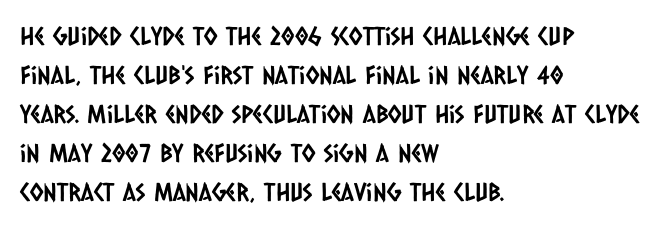
{"underline": "no", "align": "left", "line_spacing": "normal", "line_spacing_ratio": 1.56, "letter_spacing": "normal", "letter_spacing_em": 0.0, "glyph_px": 25}
